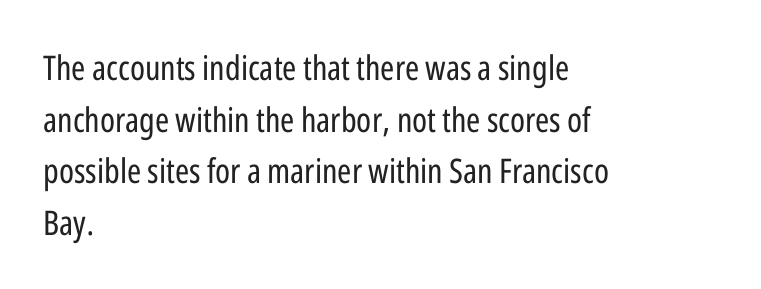
Q: Is the text bold? A: No.
Q: Is the text italic (slanted)? A: No, it is upright.
Q: Is the typeface a serif or a sans-serif typeface? A: Sans-serif.
Q: Is the text underlined? A: No.
Q: How is the paragraph aligned? A: Left-aligned.
Q: Is the spacing between letters normal or unusually wide? A: Normal.
Q: Is the spacing between lines tight, normal or loose? A: Normal.
Q: Width (condensed, normal, or wide)? A: Condensed.
Q: Stroke contrast? A: Low.
Q: x-height? A: Medium.
Q: Monospaced? A: No.
